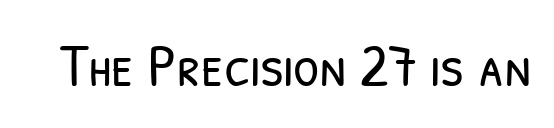
{"serif": "no", "bold": "no", "weight": "light", "width": "condensed", "stroke_contrast": "low", "x_height": "medium", "monospaced": "no", "underline": "no", "letter_spacing": "normal", "letter_spacing_em": 0.0, "glyph_px": 60}
